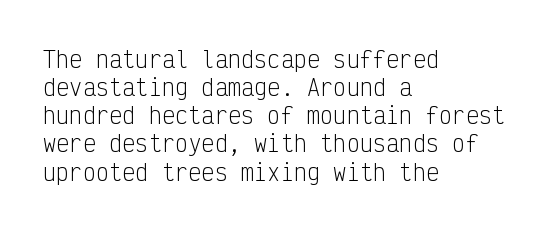
The image shows 22 px text type, upright; set left-aligned, normal line spacing (1.28x), normal letter spacing, not underlined.
